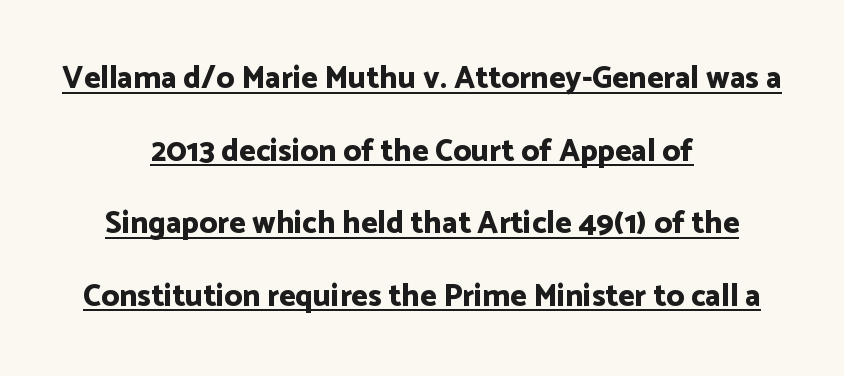
Q: Is the text bold? A: Yes.
Q: Is the text italic (slanted)? A: No, it is upright.
Q: Is the typeface a serif or a sans-serif typeface? A: Sans-serif.
Q: Is the text underlined? A: Yes.
Q: How is the paragraph aligned? A: Centered.
Q: Is the spacing between letters normal or unusually wide? A: Normal.
Q: Is the spacing between lines tight, normal or loose? A: Loose.
Q: Width (condensed, normal, or wide)? A: Normal.
Q: Stroke contrast? A: Low.
Q: x-height? A: Medium.
Q: Monospaced? A: No.
